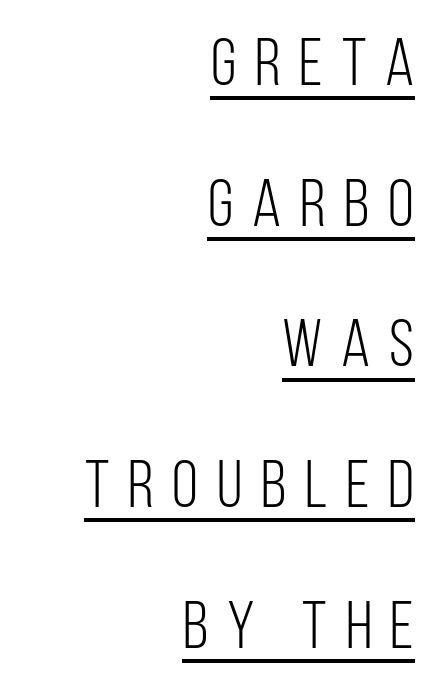
This rendering features underlined lettering. The strokes are not fattened; the text isn't bold. Which margin do the lines hug? The right one — the left edge is uneven. Proportional: the letters do not fall into vertical columns.
